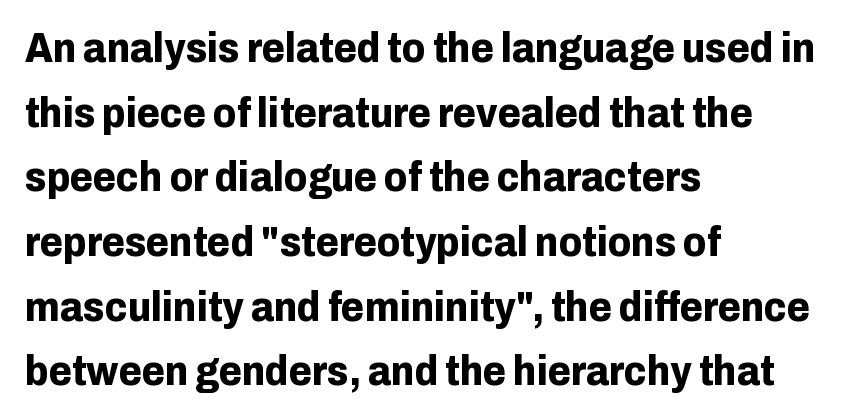
Does the lettering tilt? It doesn't — this is upright. Each new line begins a customary step beneath the previous one. Each line starts at the same left margin while the right side varies. Every letter is thick-stroked: bold, no question. Bare-footed words on every line.
